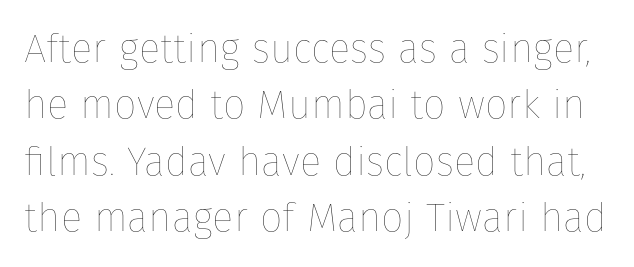
{"italic": "no", "bold": "no", "weight": "thin", "width": "normal", "stroke_contrast": "low", "x_height": "medium", "monospaced": "no", "underline": "no", "line_spacing": "normal", "line_spacing_ratio": 1.41, "letter_spacing": "normal", "letter_spacing_em": 0.0, "glyph_px": 40}
